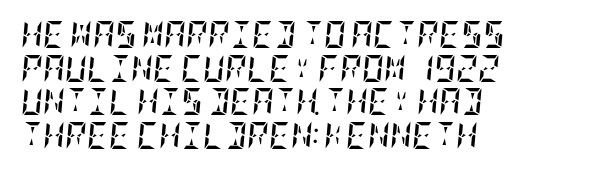
Q: Is the text bold? A: Yes.
Q: Is the text italic (slanted)? A: Yes, it leans right by about 5 degrees.
Q: Is the text underlined? A: No.
Q: How is the paragraph aligned? A: Left-aligned.
Q: Is the spacing between letters normal or unusually wide? A: Normal.
Q: Is the spacing between lines tight, normal or loose? A: Normal.
